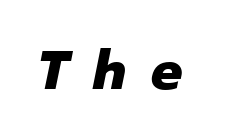
Q: Is the text bold? A: Yes.
Q: Is the text italic (slanted)? A: Yes, it leans right by about 12 degrees.
Q: Is the text underlined? A: No.
Q: Is the spacing between letters normal or unusually wide? A: Unusually wide.
Q: Width (condensed, normal, or wide)? A: Normal.
Q: Stroke contrast? A: Low.
Q: x-height? A: Medium.
Q: Monospaced? A: No.
